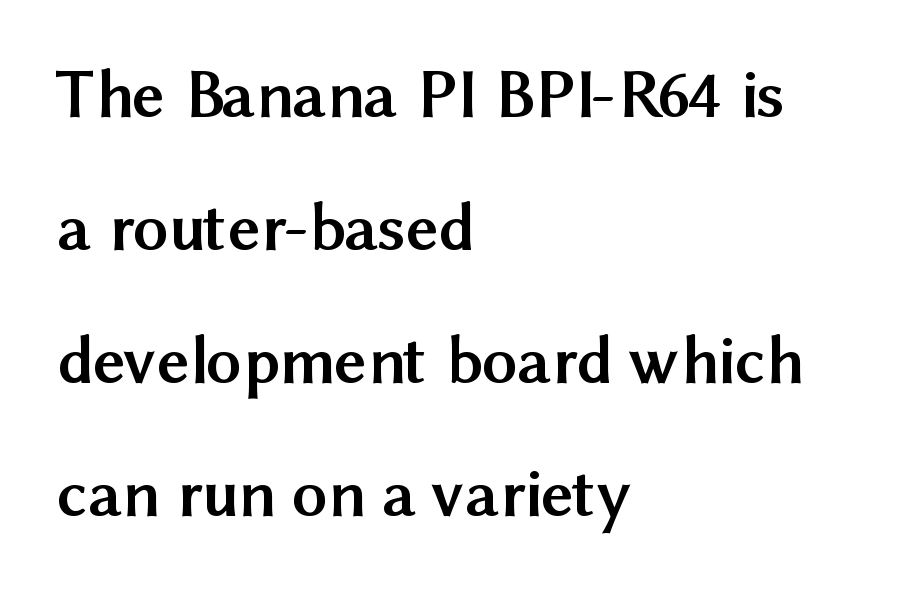
The image shows 70 px semibold sans-serif type, upright; set left-aligned, loose line spacing (1.9x), normal letter spacing, not underlined; medium stroke contrast and a medium x-height.
